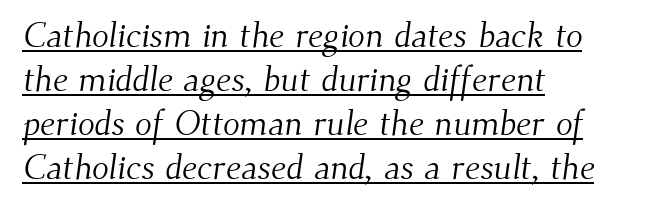
The image shows 35 px light serif type; set left-aligned, normal line spacing (1.26x), normal letter spacing, underlined; medium stroke contrast and a small x-height.
